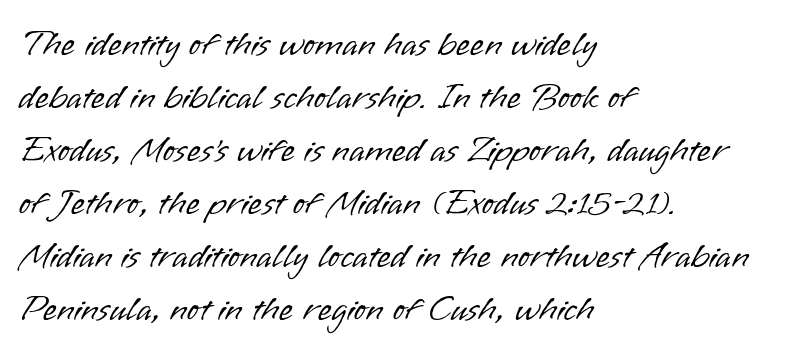
The image shows 36 px light sans-serif type; set left-aligned, normal line spacing (1.47x), normal letter spacing, not underlined; low stroke contrast and a small x-height.
